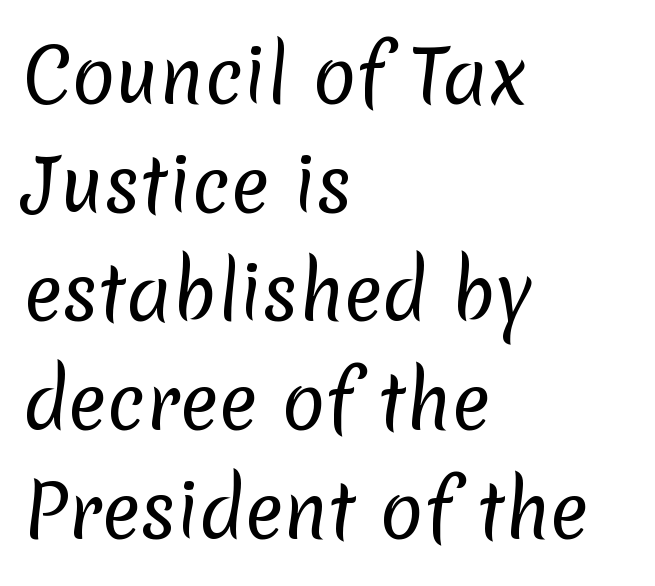
Q: Is the text bold? A: No.
Q: Is the typeface a serif or a sans-serif typeface? A: Sans-serif.
Q: Is the text underlined? A: No.
Q: How is the paragraph aligned? A: Left-aligned.
Q: Is the spacing between letters normal or unusually wide? A: Normal.
Q: Is the spacing between lines tight, normal or loose? A: Normal.
Q: Width (condensed, normal, or wide)? A: Normal.
Q: Stroke contrast? A: Low.
Q: x-height? A: Medium.
Q: Monospaced? A: No.
